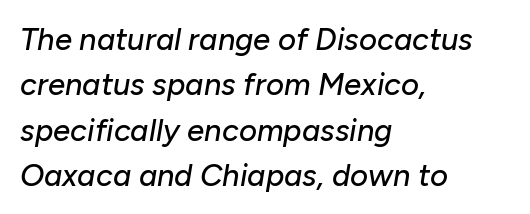
Q: Is the text italic (slanted)? A: Yes, it leans right by about 10 degrees.
Q: Is the text underlined? A: No.
Q: How is the paragraph aligned? A: Left-aligned.
Q: Is the spacing between letters normal or unusually wide? A: Normal.
Q: Is the spacing between lines tight, normal or loose? A: Normal.
Q: Width (condensed, normal, or wide)? A: Normal.
Q: Stroke contrast? A: Low.
Q: x-height? A: Medium.
Q: Monospaced? A: No.
